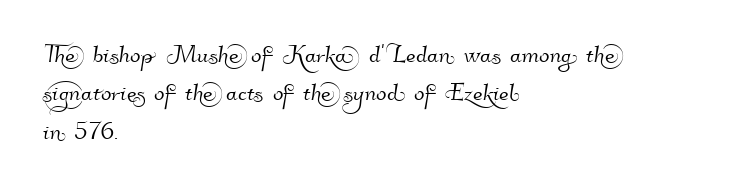
Q: Is the typeface a serif or a sans-serif typeface? A: Sans-serif.
Q: Is the text underlined? A: No.
Q: How is the paragraph aligned? A: Left-aligned.
Q: Is the spacing between letters normal or unusually wide? A: Normal.
Q: Width (condensed, normal, or wide)? A: Normal.
Q: Stroke contrast? A: High.
Q: x-height? A: Small.
Q: Monospaced? A: No.
